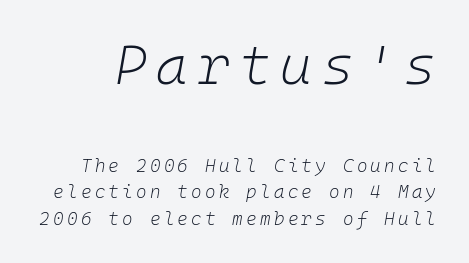
The image shows 54 px light type, italic (leaning right), monospaced; set normal line spacing (1.46x), not underlined; the first (top) block is 3.0x larger; low stroke contrast and a medium x-height.
